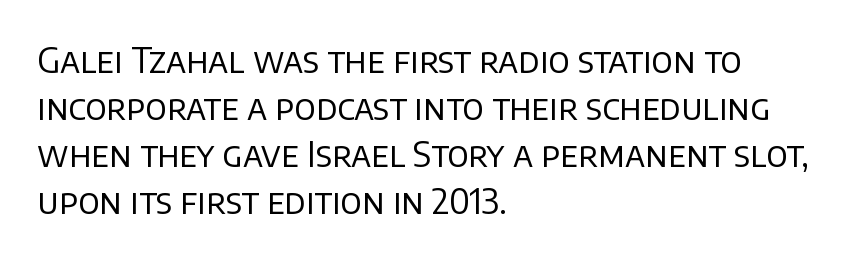
{"serif": "no", "italic": "no", "bold": "no", "weight": "regular", "width": "normal", "stroke_contrast": "low", "x_height": "large", "monospaced": "no", "underline": "no", "align": "left", "line_spacing": "normal", "line_spacing_ratio": 1.38, "letter_spacing": "normal", "letter_spacing_em": 0.0, "glyph_px": 34}
